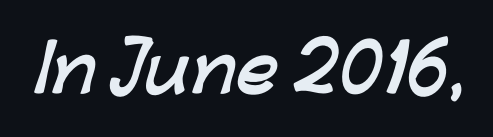
{"serif": "no", "bold": "yes", "weight": "semibold", "width": "normal", "stroke_contrast": "low", "x_height": "medium", "monospaced": "no", "underline": "no", "letter_spacing": "normal", "letter_spacing_em": 0.0, "glyph_px": 64}
